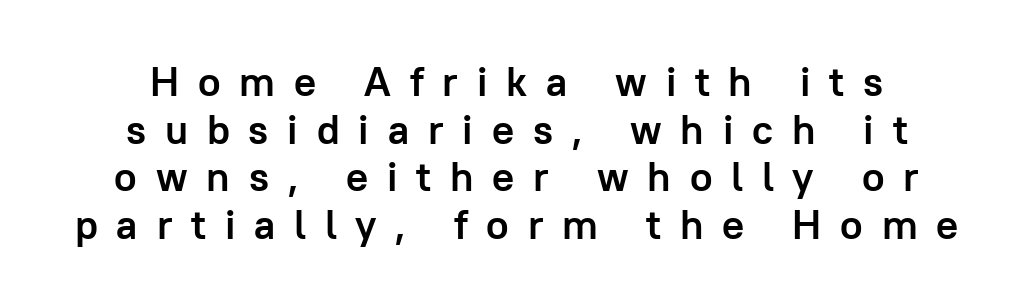
Q: Is the text bold? A: Yes.
Q: Is the text italic (slanted)? A: No, it is upright.
Q: Is the typeface a serif or a sans-serif typeface? A: Sans-serif.
Q: Is the text underlined? A: No.
Q: How is the paragraph aligned? A: Centered.
Q: Is the spacing between letters normal or unusually wide? A: Unusually wide.
Q: Width (condensed, normal, or wide)? A: Normal.
Q: Stroke contrast? A: Low.
Q: x-height? A: Medium.
Q: Monospaced? A: No.
